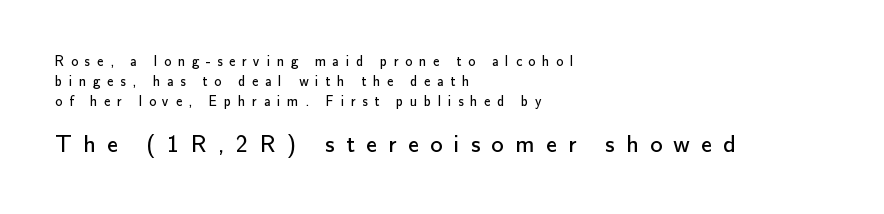
{"italic": "no", "bold": "no", "underline": "no", "align": "left", "line_spacing": "normal", "line_spacing_ratio": 1.43, "letter_spacing": "wide", "letter_spacing_em": 0.48, "larger_block": "second", "size_ratio": 1.71, "glyph_px": 24}
